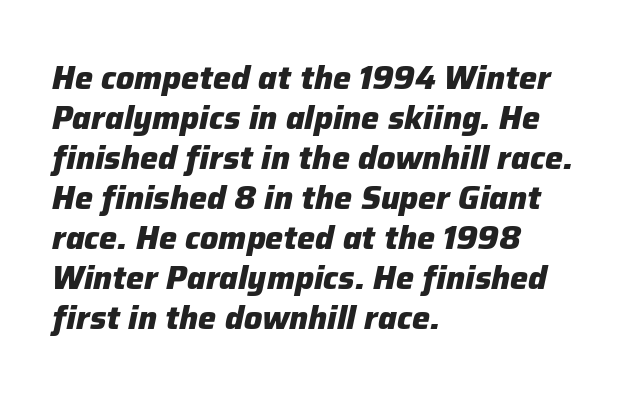
Reading down the column, the eye jumps a familiar distance to each next line. Pretty heavy lettering here — definitely bold. Visually the block forms a straight wall on the left and a jagged coastline on the right. Check under the words: just untouched page.
